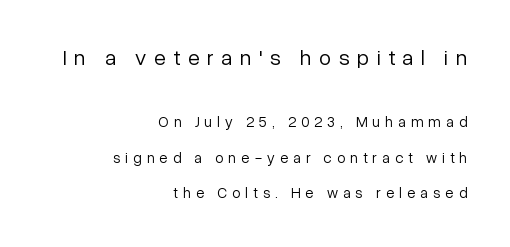
Q: Is the text bold? A: No.
Q: Is the text italic (slanted)? A: No, it is upright.
Q: Is the text underlined? A: No.
Q: How is the paragraph aligned? A: Right-aligned.
Q: Is the spacing between letters normal or unusually wide? A: Unusually wide.
Q: Is the spacing between lines tight, normal or loose? A: Loose.
Q: Which block of text is set in a larger size, the first (top) or the second (bottom)? A: The first (top) one.
